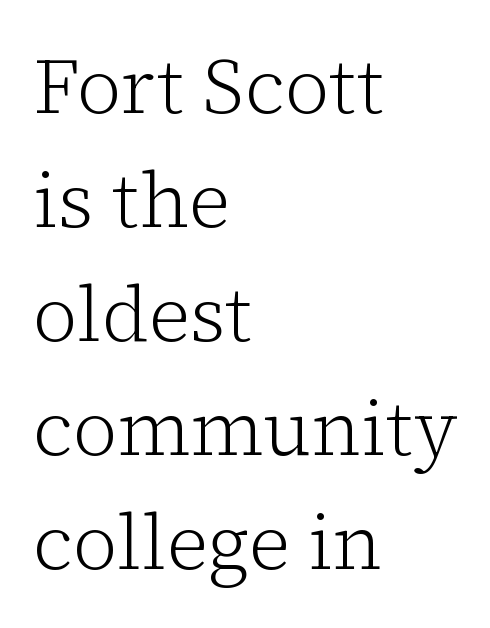
Q: Is the text bold? A: No.
Q: Is the text italic (slanted)? A: No, it is upright.
Q: Is the typeface a serif or a sans-serif typeface? A: Serif.
Q: Is the text underlined? A: No.
Q: How is the paragraph aligned? A: Left-aligned.
Q: Is the spacing between letters normal or unusually wide? A: Normal.
Q: Is the spacing between lines tight, normal or loose? A: Normal.
Q: Width (condensed, normal, or wide)? A: Normal.
Q: Stroke contrast? A: Low.
Q: x-height? A: Medium.
Q: Monospaced? A: No.
